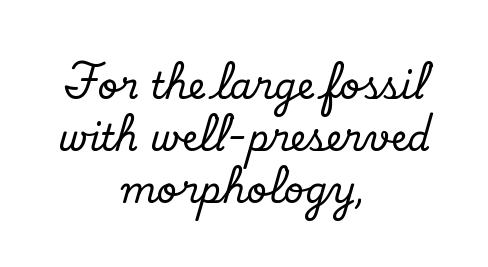
Honestly, the letter spacing is just normal — you wouldn't notice it. The rendering uses natural spacing where letterforms have individual widths. Which margin do the lines hug? Neither — every line sits in the middle. You can tell from the footed stems that serif type was used.
